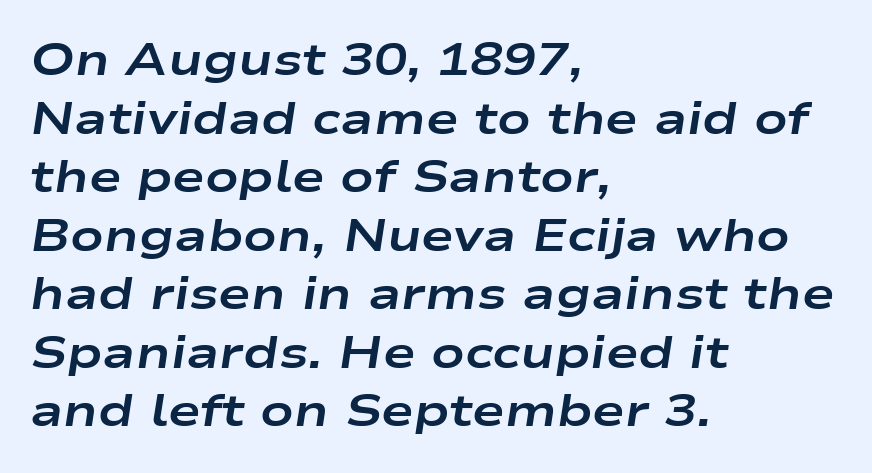
Q: Is the text bold? A: Yes.
Q: Is the text italic (slanted)? A: Yes, it leans right by about 9 degrees.
Q: Is the text underlined? A: No.
Q: How is the paragraph aligned? A: Left-aligned.
Q: Is the spacing between letters normal or unusually wide? A: Normal.
Q: Is the spacing between lines tight, normal or loose? A: Normal.
Q: Width (condensed, normal, or wide)? A: Wide.
Q: Stroke contrast? A: Low.
Q: x-height? A: Medium.
Q: Monospaced? A: No.
